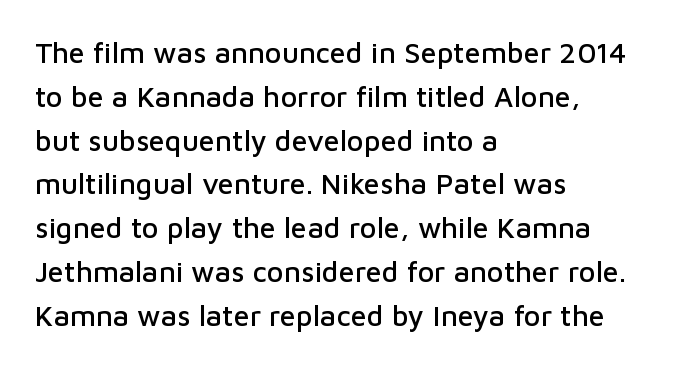
Q: Is the text italic (slanted)? A: No, it is upright.
Q: Is the typeface a serif or a sans-serif typeface? A: Sans-serif.
Q: Is the text underlined? A: No.
Q: How is the paragraph aligned? A: Left-aligned.
Q: Is the spacing between letters normal or unusually wide? A: Normal.
Q: Is the spacing between lines tight, normal or loose? A: Normal.
Q: Width (condensed, normal, or wide)? A: Normal.
Q: Stroke contrast? A: Low.
Q: x-height? A: Medium.
Q: Monospaced? A: No.
